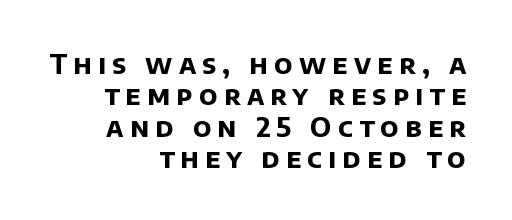
Q: Is the text bold? A: Yes.
Q: Is the text underlined? A: No.
Q: How is the paragraph aligned? A: Right-aligned.
Q: Is the spacing between letters normal or unusually wide? A: Unusually wide.
